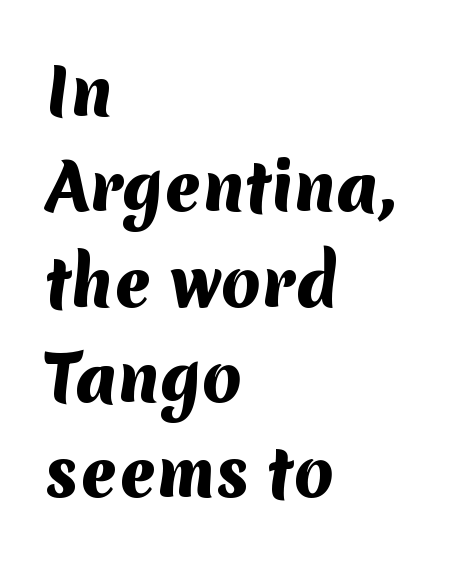
{"serif": "no", "bold": "yes", "weight": "heavy", "width": "normal", "stroke_contrast": "medium", "x_height": "medium", "monospaced": "no", "underline": "no", "align": "left", "line_spacing": "normal", "line_spacing_ratio": 1.49, "letter_spacing": "normal", "letter_spacing_em": 0.0, "glyph_px": 64}
